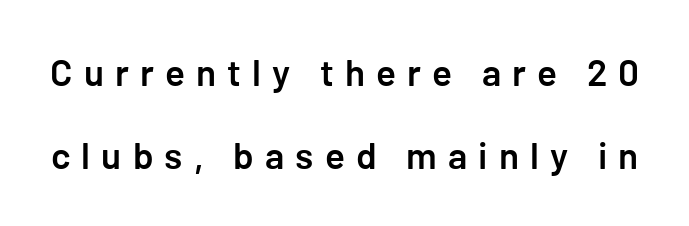
The image shows 37 px semibold sans-serif type, upright; set loose line spacing (2.23x), unusually wide letter spacing (+0.3 em), not underlined; low stroke contrast and a medium x-height.
